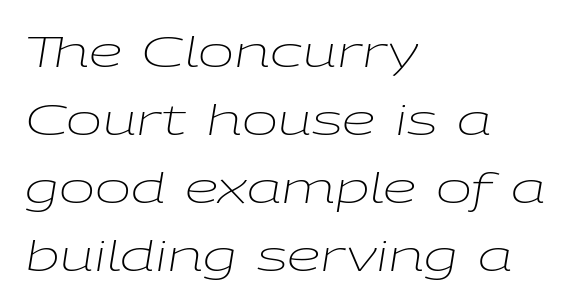
{"italic": "yes", "lean": "right", "slant_degrees": 9, "bold": "no", "weight": "light", "width": "wide", "stroke_contrast": "low", "x_height": "medium", "monospaced": "no", "underline": "no", "align": "left", "line_spacing": "normal", "line_spacing_ratio": 1.58, "letter_spacing": "normal", "letter_spacing_em": 0.0, "glyph_px": 43}
